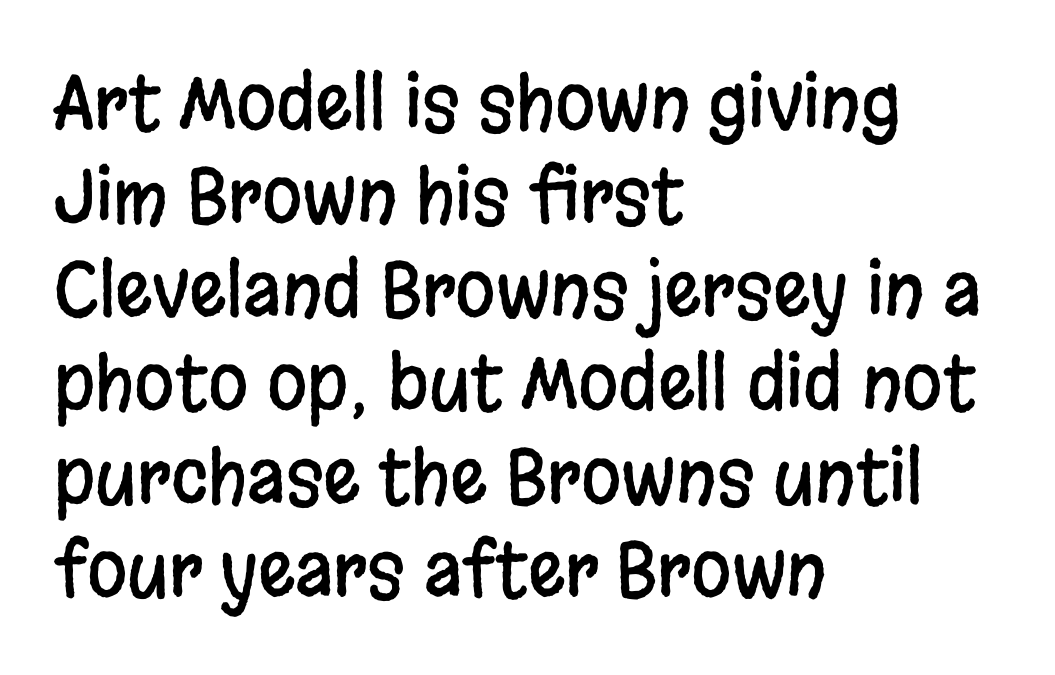
Notice how the stems are strictly vertical — no italics here. Decoration check: the copy has no underline. The typesetter chose a ragged-right arrangement here. Typographically, this falls in the sans-serif category. Does the leading feel generous? No, just average. These lines are rendered in a variable-pitch font.
